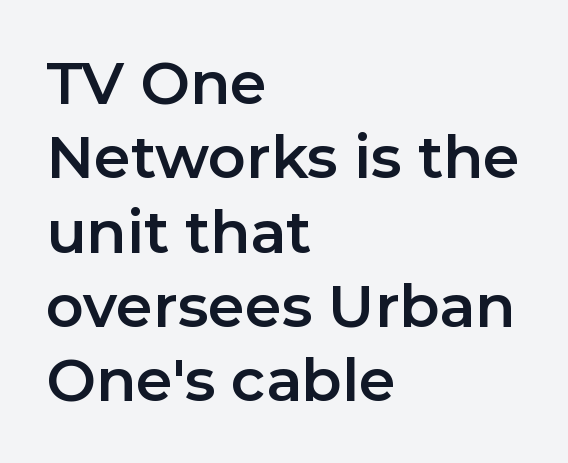
{"serif": "no", "italic": "no", "width": "normal", "stroke_contrast": "low", "x_height": "medium", "monospaced": "no", "underline": "no", "align": "left", "line_spacing": "normal", "line_spacing_ratio": 1.26, "letter_spacing": "normal", "letter_spacing_em": 0.0, "glyph_px": 59}
